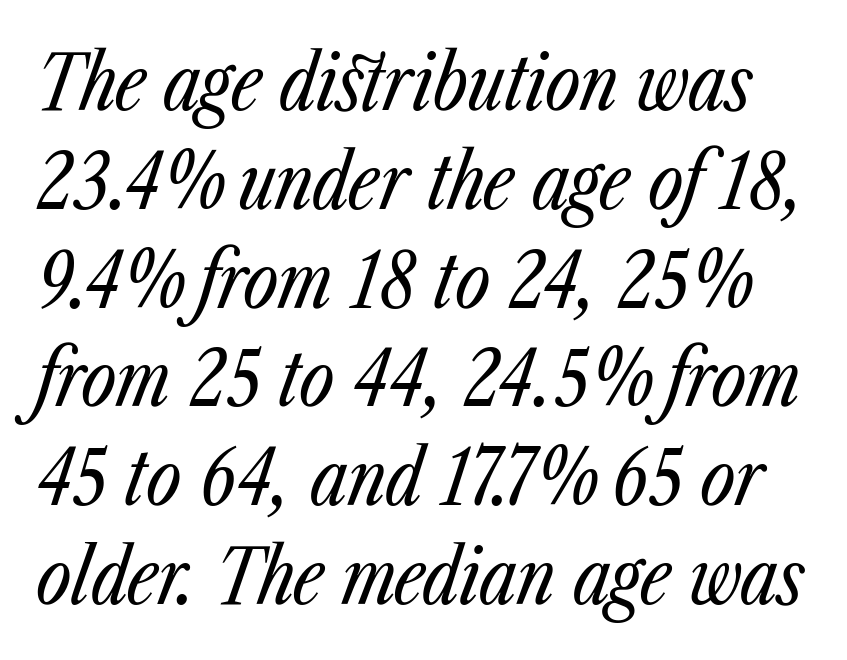
{"italic": "yes", "lean": "right", "slant_degrees": 23, "bold": "no", "weight": "regular", "width": "condensed", "stroke_contrast": "low", "x_height": "medium", "monospaced": "no", "underline": "no", "line_spacing": "normal", "line_spacing_ratio": 1.3, "letter_spacing": "normal", "letter_spacing_em": 0.0, "glyph_px": 76}
